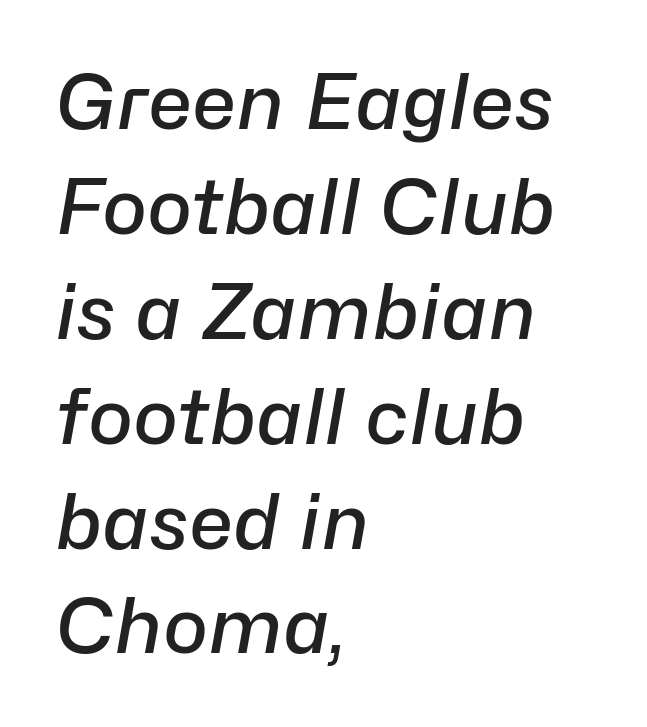
You could not count columns in this text — the font is proportionally spaced. Tall strokes in this sample are angled rather than plumb. Each line starts at the same left margin while the right side varies. Baseline-to-baseline distance is the conventional proportion of letter height. Here the glyphs are tracked normally, forming tight word shapes. Slightly chunky letters — semibold, I'd say, not full bold.
